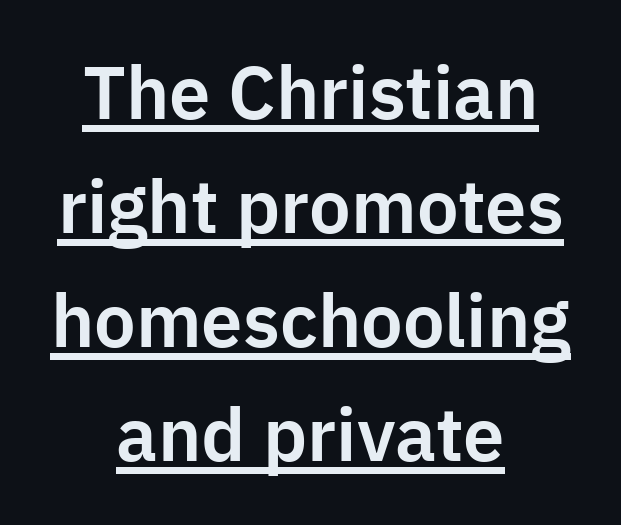
The image shows 74 px sans-serif type, upright; set centered, normal line spacing (1.54x), normal letter spacing, underlined; low stroke contrast and a medium x-height.
